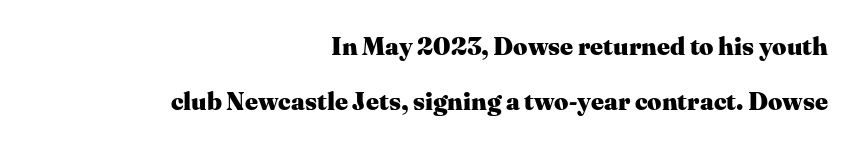
The image shows 25 px bold type, upright; set right-aligned, loose line spacing (2.2x), normal letter spacing, not underlined.
